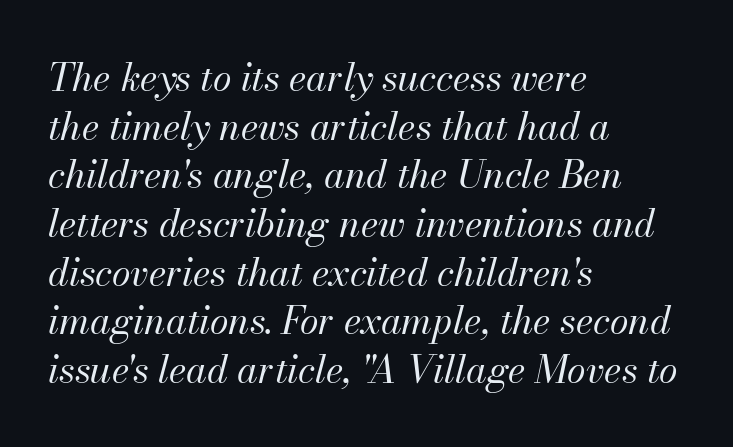
{"italic": "yes", "lean": "right", "slant_degrees": 13, "bold": "no", "weight": "regular", "width": "normal", "stroke_contrast": "medium", "x_height": "small", "monospaced": "no", "underline": "no", "align": "left", "line_spacing": "normal", "line_spacing_ratio": 1.28, "letter_spacing": "normal", "letter_spacing_em": 0.0, "glyph_px": 38}
